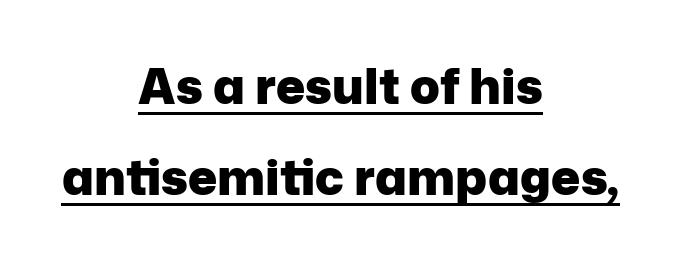
{"serif": "no", "italic": "no", "bold": "yes", "weight": "heavy", "width": "normal", "stroke_contrast": "low", "x_height": "medium", "monospaced": "no", "underline": "yes", "align": "center", "line_spacing_ratio": 1.86, "letter_spacing": "normal", "letter_spacing_em": 0.0, "glyph_px": 49}
